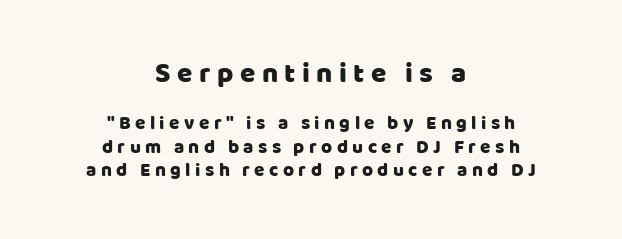
The image shows 28 px sans-serif type, upright; set centered, line spacing 1.24x, unusually wide letter spacing (+0.23 em), not underlined; the first (top) block is 1.47x larger; low stroke contrast and a large x-height.
